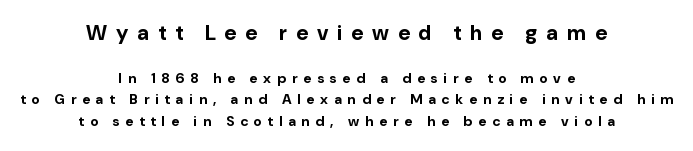
The image shows 21 px bold type, upright; set centered, normal line spacing (1.56x), unusually wide letter spacing (+0.42 em), not underlined; the first (top) block is 1.5x larger.
